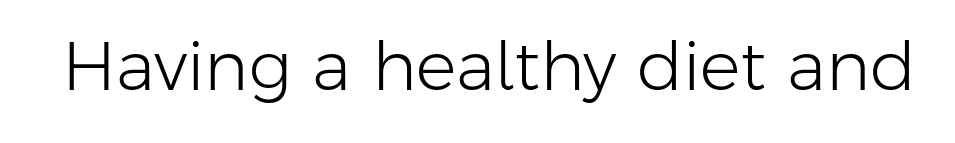
Q: Is the text bold? A: No.
Q: Is the text italic (slanted)? A: No, it is upright.
Q: Is the typeface a serif or a sans-serif typeface? A: Sans-serif.
Q: Is the text underlined? A: No.
Q: Is the spacing between letters normal or unusually wide? A: Normal.
Q: Width (condensed, normal, or wide)? A: Normal.
Q: Stroke contrast? A: Low.
Q: x-height? A: Medium.
Q: Monospaced? A: No.
